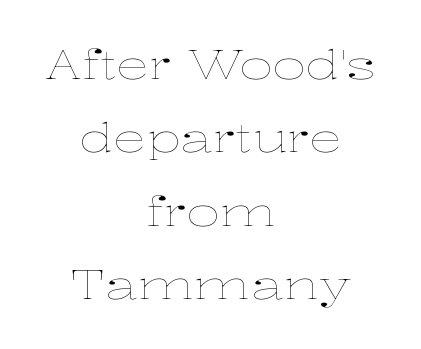
The image shows 41 px thin, wide type, upright; set centered, line spacing 1.79x, normal letter spacing, not underlined; low stroke contrast and a medium x-height.
